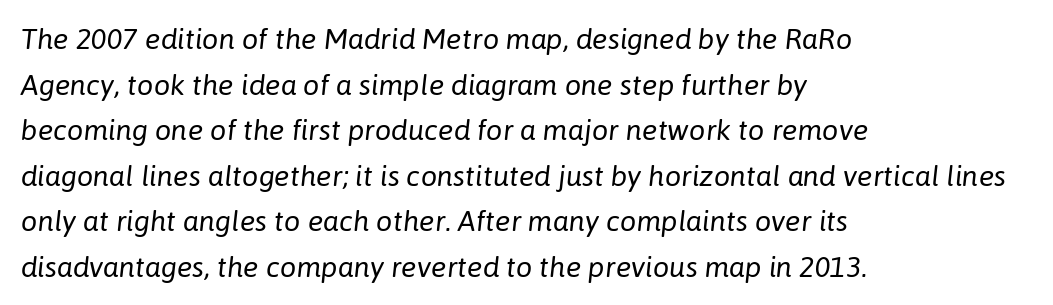
Horizontal alignment here is leftward, the default for most running prose. Is the type heavy? It reads as light-to-regular instead. The zone under the glyphs is completely vacant. Note the varied advance widths — an 'i' is clearly narrower than an 'm'. Regarding leading, the lines here are spaced in the standard way.
